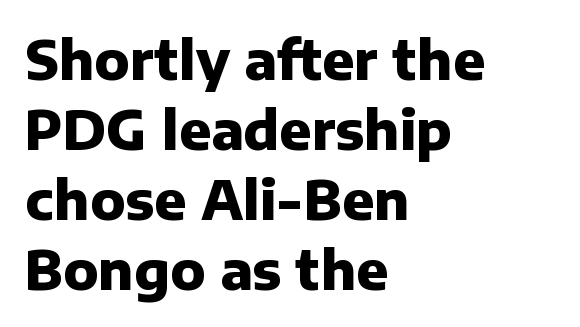
Heft: maximum for text — a bold. Do the letters lean? They stand straight. Descender tails drop into unmarked territory. A typesetter would call this proportional, since set widths differ per character.
